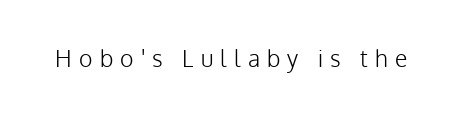
{"italic": "no", "bold": "no", "underline": "no", "letter_spacing": "wide", "letter_spacing_em": 0.31, "glyph_px": 23}
